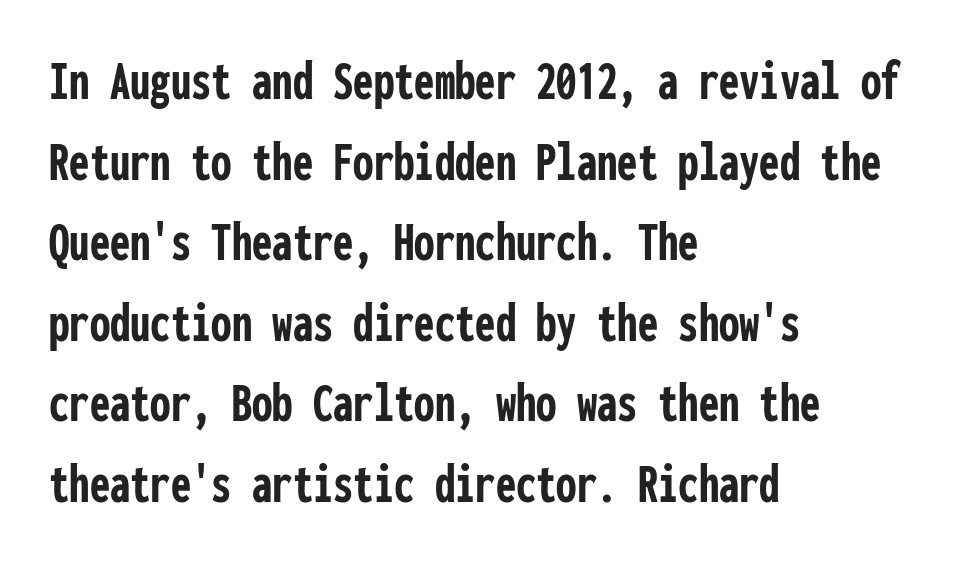
The image shows 58 px semibold, condensed sans-serif type, upright, monospaced; set left-aligned, normal line spacing (1.39x), normal letter spacing, not underlined; low stroke contrast and a medium x-height.
